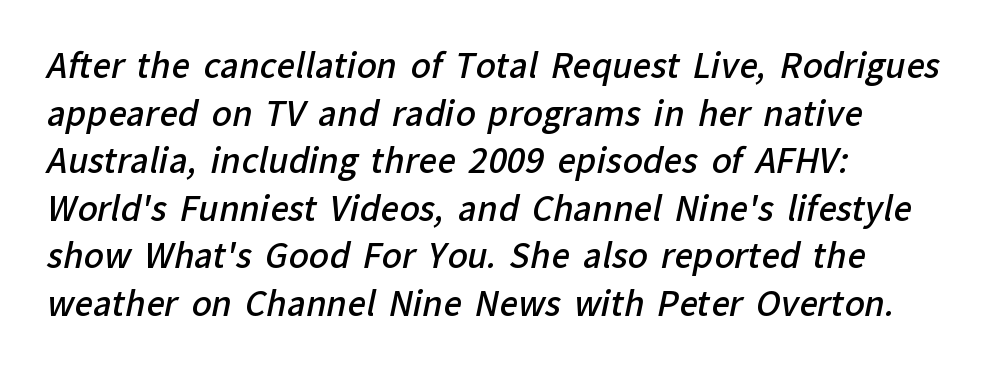
The image shows 33 px semibold sans-serif type; set left-aligned, normal line spacing (1.44x), normal letter spacing, not underlined; low stroke contrast and a medium x-height.
